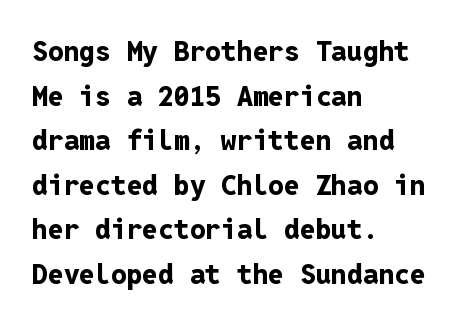
The image shows 28 px bold sans-serif type, upright, monospaced; set left-aligned, normal line spacing (1.59x), normal letter spacing, not underlined; low stroke contrast and a medium x-height.
